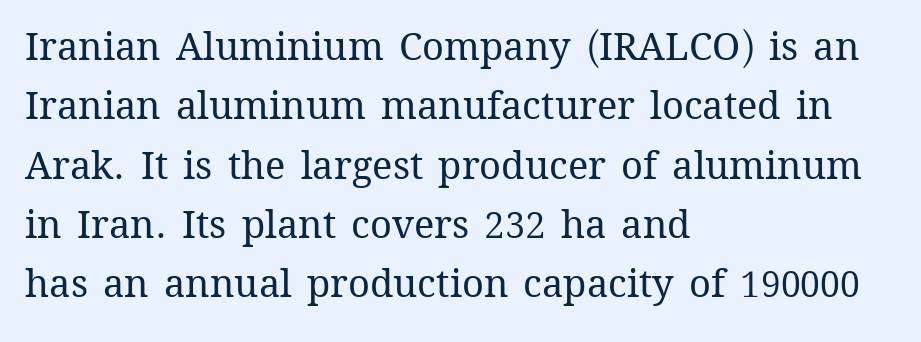
The lines are quadded left. You could call the tracking neutral — neither tight nor loose. Here the designer chose a conventional face with non-uniform glyph widths. Tall strokes in this sample are plumb rather than angled. Underline: absent. Leading matches the norm, producing a regular column.
